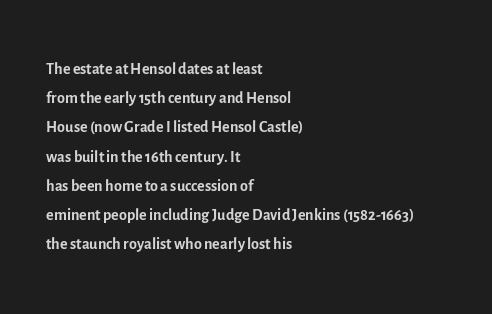
The image shows 23 px text type, upright; set left-aligned, normal line spacing (1.27x), normal letter spacing, not underlined.
